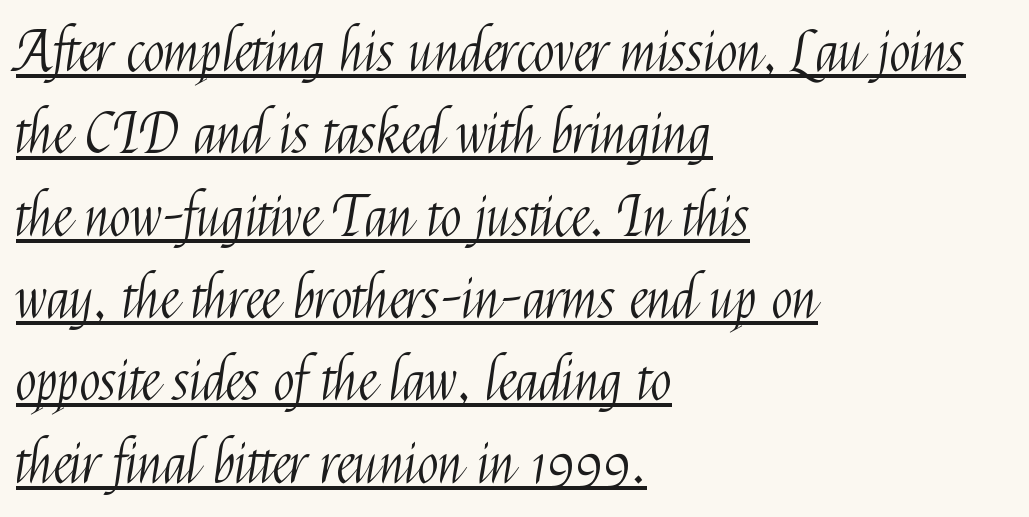
Q: Is the text bold? A: No.
Q: Is the text italic (slanted)? A: Yes.
Q: Is the typeface a serif or a sans-serif typeface? A: Sans-serif.
Q: Is the text underlined? A: Yes.
Q: How is the paragraph aligned? A: Left-aligned.
Q: Is the spacing between letters normal or unusually wide? A: Normal.
Q: Is the spacing between lines tight, normal or loose? A: Normal.
Q: Width (condensed, normal, or wide)? A: Condensed.
Q: Stroke contrast? A: Medium.
Q: x-height? A: Medium.
Q: Monospaced? A: No.
